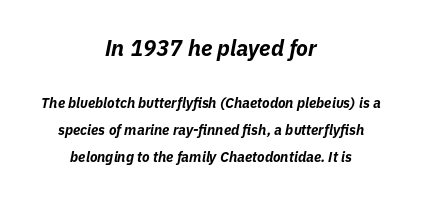
Q: Is the text bold? A: Yes.
Q: Is the text italic (slanted)? A: Yes, it leans right by about 11 degrees.
Q: Is the text underlined? A: No.
Q: How is the paragraph aligned? A: Centered.
Q: Is the spacing between letters normal or unusually wide? A: Normal.
Q: Is the spacing between lines tight, normal or loose? A: Loose.
Q: Which block of text is set in a larger size, the first (top) or the second (bottom)? A: The first (top) one.
